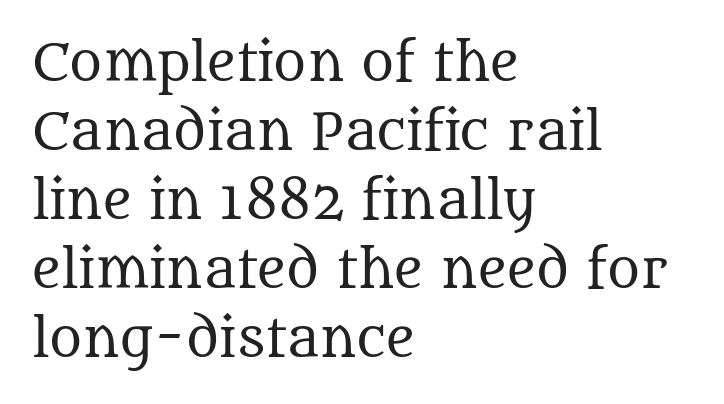
Q: Is the text bold? A: No.
Q: Is the text italic (slanted)? A: No, it is upright.
Q: Is the typeface a serif or a sans-serif typeface? A: Serif.
Q: Is the text underlined? A: No.
Q: How is the paragraph aligned? A: Left-aligned.
Q: Is the spacing between letters normal or unusually wide? A: Normal.
Q: Is the spacing between lines tight, normal or loose? A: Normal.
Q: Width (condensed, normal, or wide)? A: Normal.
Q: Stroke contrast? A: Medium.
Q: x-height? A: Large.
Q: Monospaced? A: No.
